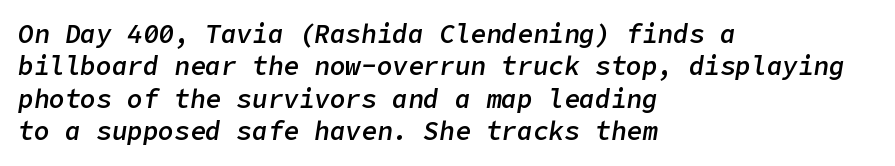
The image shows 26 px text type, italic (leaning right); set left-aligned, normal line spacing (1.25x), normal letter spacing, not underlined.
